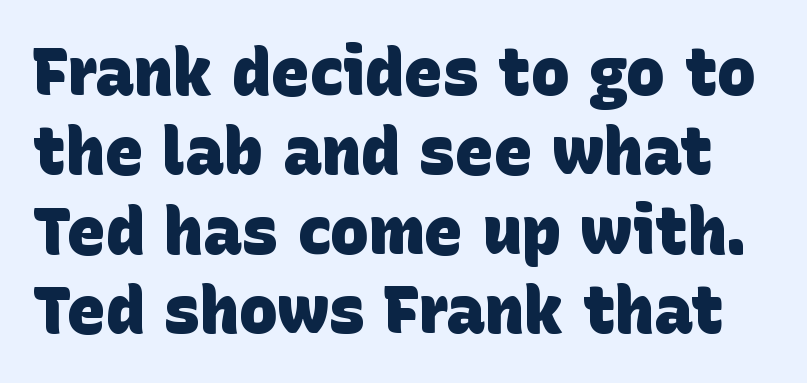
{"serif": "no", "bold": "yes", "weight": "heavy", "width": "normal", "stroke_contrast": "low", "x_height": "large", "monospaced": "no", "underline": "no", "line_spacing_ratio": 1.22, "letter_spacing": "normal", "letter_spacing_em": 0.0, "glyph_px": 65}
